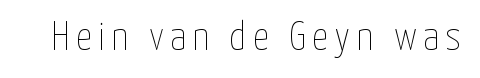
Q: Is the text bold? A: No.
Q: Is the text italic (slanted)? A: No, it is upright.
Q: Is the text underlined? A: No.
Q: Width (condensed, normal, or wide)? A: Condensed.
Q: Stroke contrast? A: Low.
Q: x-height? A: Medium.
Q: Monospaced? A: No.
